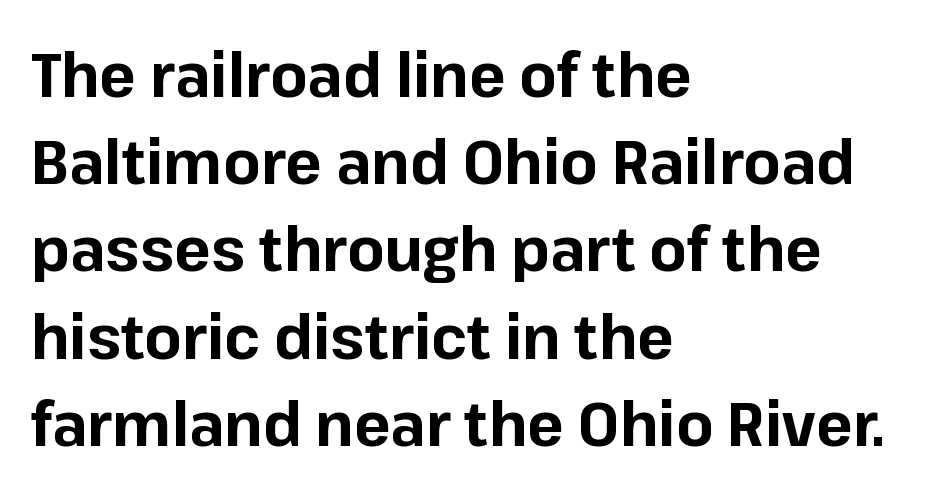
The image shows 61 px bold sans-serif type, upright; set left-aligned, normal line spacing (1.43x), normal letter spacing, not underlined; low stroke contrast and a medium x-height.
